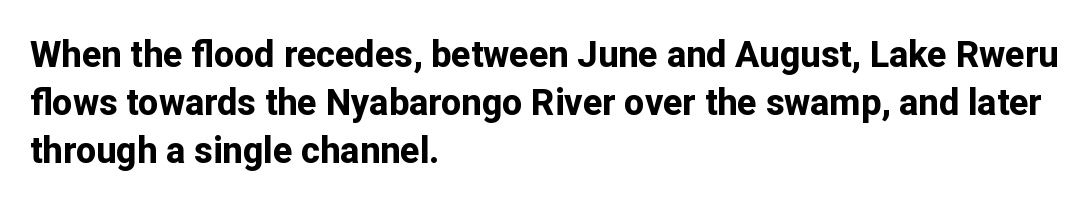
Q: Is the text bold? A: Yes.
Q: Is the text italic (slanted)? A: No, it is upright.
Q: Is the typeface a serif or a sans-serif typeface? A: Sans-serif.
Q: Is the text underlined? A: No.
Q: How is the paragraph aligned? A: Left-aligned.
Q: Is the spacing between letters normal or unusually wide? A: Normal.
Q: Is the spacing between lines tight, normal or loose? A: Normal.
Q: Width (condensed, normal, or wide)? A: Normal.
Q: Stroke contrast? A: Low.
Q: x-height? A: Medium.
Q: Monospaced? A: No.
